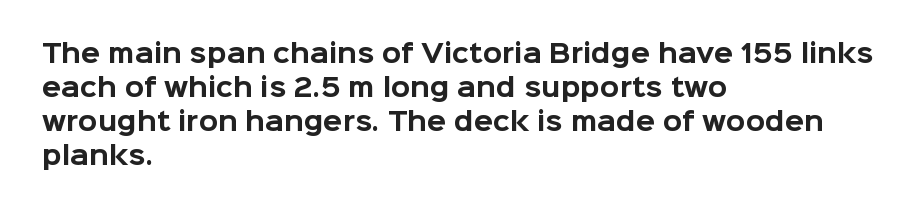
Just letters on the line, the space beneath them empty. No italicization has been applied; the sample stays upright. The rows are spaced the way most documents space them. The glyphs have the mass of a bold cut. Look at the tracking — it's just the regular setting, nothing added. Each line starts at the same left margin while the right side varies.
